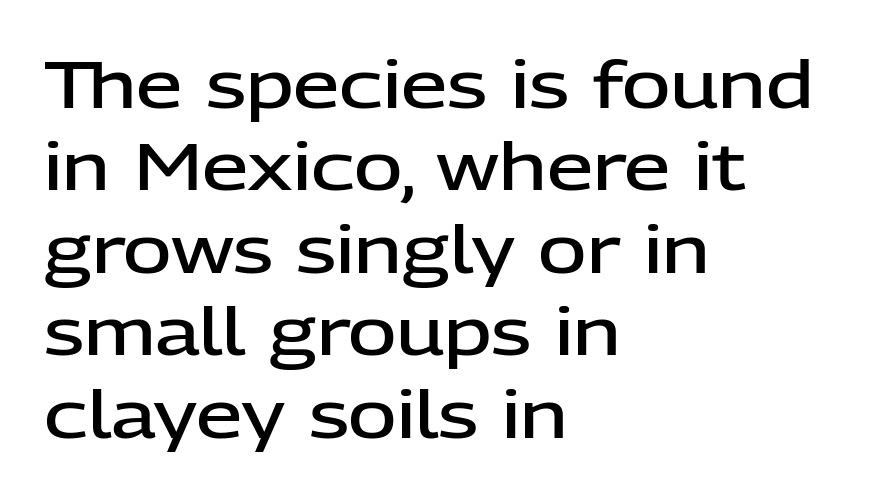
The glyphs in this specimen are sans serif. These lines keep a tight, regular rhythm from letter to letter. The passage shown is not underscored anywhere. The rows are spaced the way most documents space them.
